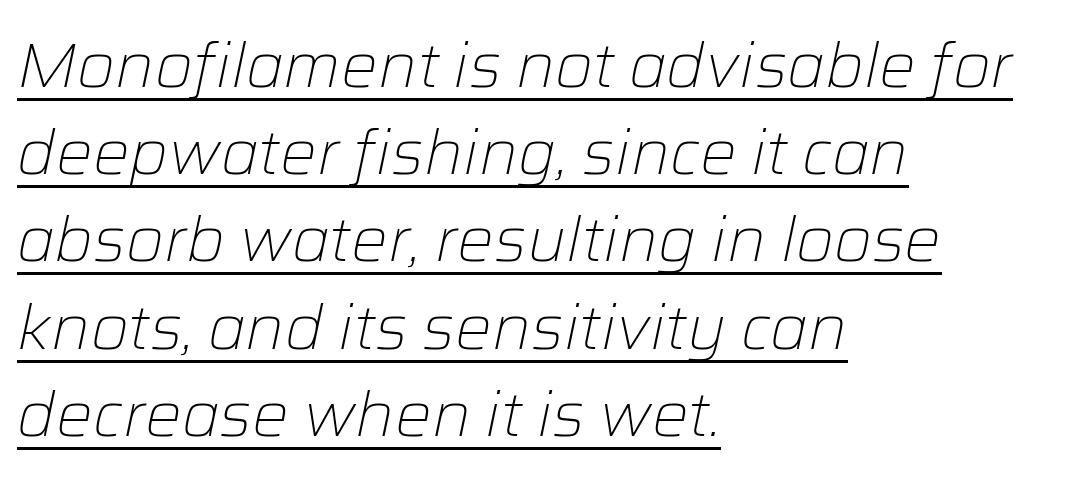
Q: Is the text bold? A: No.
Q: Is the text italic (slanted)? A: Yes, it leans right by about 12 degrees.
Q: Is the text underlined? A: Yes.
Q: How is the paragraph aligned? A: Left-aligned.
Q: Is the spacing between letters normal or unusually wide? A: Normal.
Q: Is the spacing between lines tight, normal or loose? A: Normal.
Q: Width (condensed, normal, or wide)? A: Normal.
Q: Stroke contrast? A: Low.
Q: x-height? A: Medium.
Q: Monospaced? A: No.
